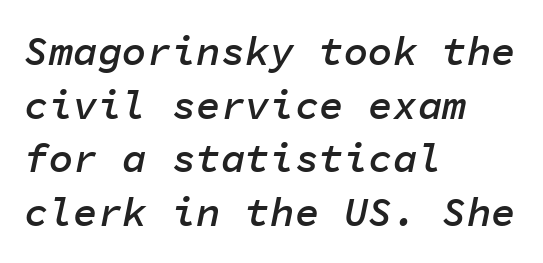
{"italic": "yes", "lean": "right", "slant_degrees": 11, "bold": "semi", "weight": "semibold", "width": "normal", "stroke_contrast": "low", "x_height": "medium", "monospaced": "yes", "underline": "no", "align": "left", "line_spacing": "normal", "line_spacing_ratio": 1.31, "letter_spacing": "normal", "letter_spacing_em": 0.0, "glyph_px": 41}
